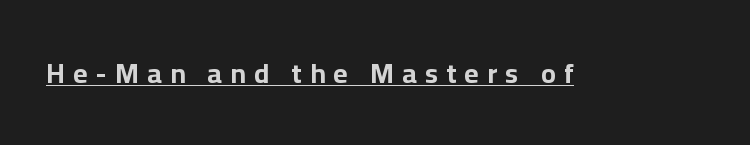
The image shows 28 px bold sans-serif type, upright; set unusually wide letter spacing (+0.29 em), underlined; low stroke contrast and a medium x-height.
